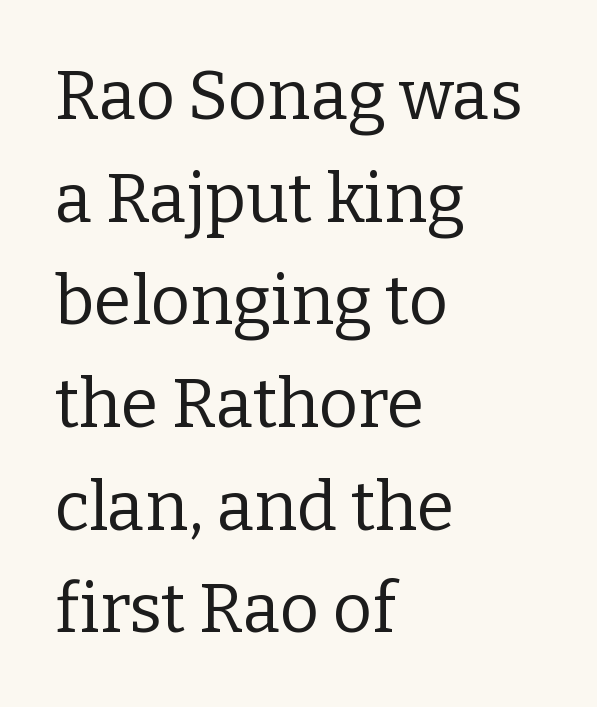
{"serif": "yes", "italic": "no", "bold": "no", "weight": "regular", "width": "normal", "stroke_contrast": "low", "x_height": "medium", "monospaced": "no", "underline": "no", "align": "left", "line_spacing": "normal", "line_spacing_ratio": 1.51, "letter_spacing": "normal", "letter_spacing_em": 0.0, "glyph_px": 68}
